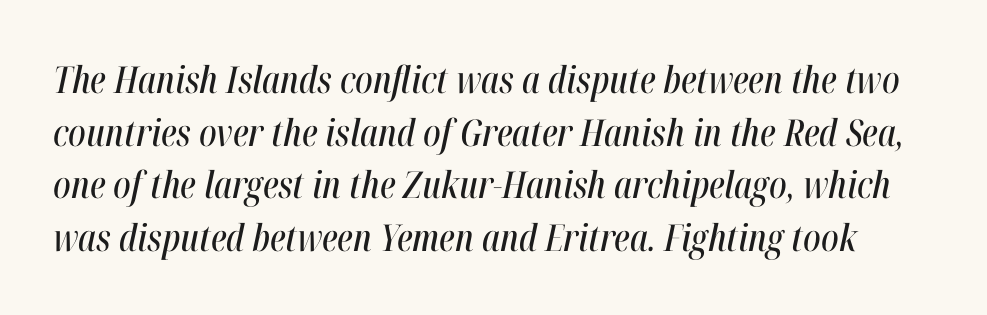
The letters sit at their default tracking, neither squeezed nor spread. Lines of text with bare space underneath. Baseline-to-baseline distance is the conventional proportion of letter height. Note the varied advance widths — an 'i' is clearly narrower than an 'm'. Slanted lettering throughout.
